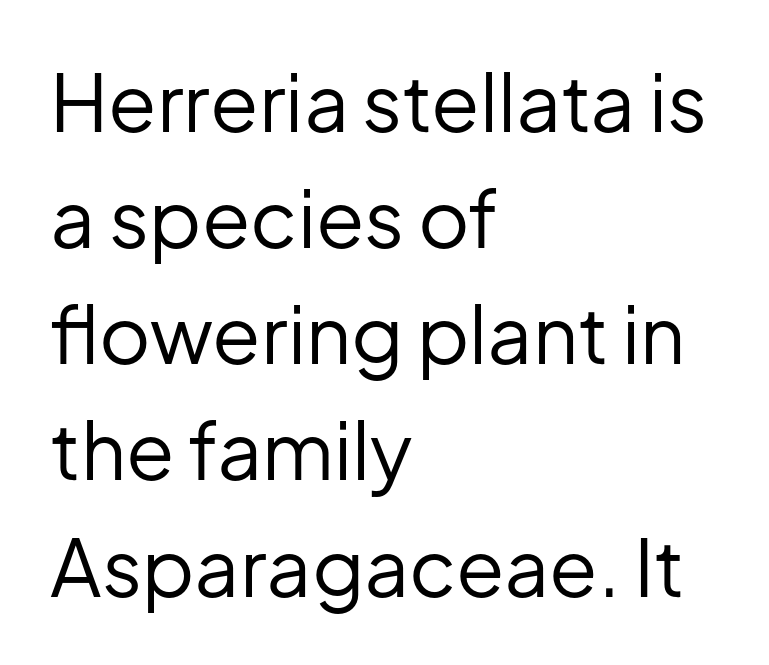
{"serif": "no", "italic": "no", "bold": "no", "weight": "regular", "width": "normal", "stroke_contrast": "low", "x_height": "medium", "monospaced": "no", "underline": "no", "align": "left", "line_spacing": "normal", "line_spacing_ratio": 1.47, "letter_spacing": "normal", "letter_spacing_em": 0.0, "glyph_px": 79}
